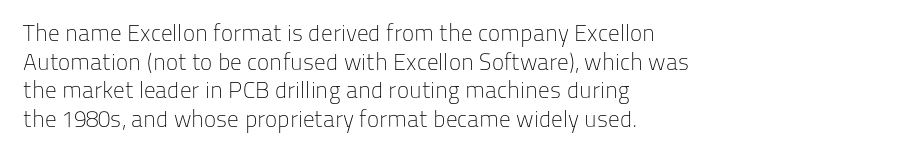
Q: Is the text bold? A: No.
Q: Is the text italic (slanted)? A: No, it is upright.
Q: Is the text underlined? A: No.
Q: How is the paragraph aligned? A: Left-aligned.
Q: Is the spacing between letters normal or unusually wide? A: Normal.
